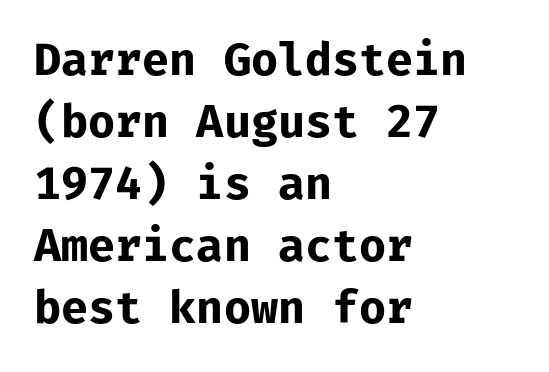
The image shows 44 px bold sans-serif type, upright, monospaced; set left-aligned, normal line spacing (1.41x), normal letter spacing, not underlined; low stroke contrast and a medium x-height.
